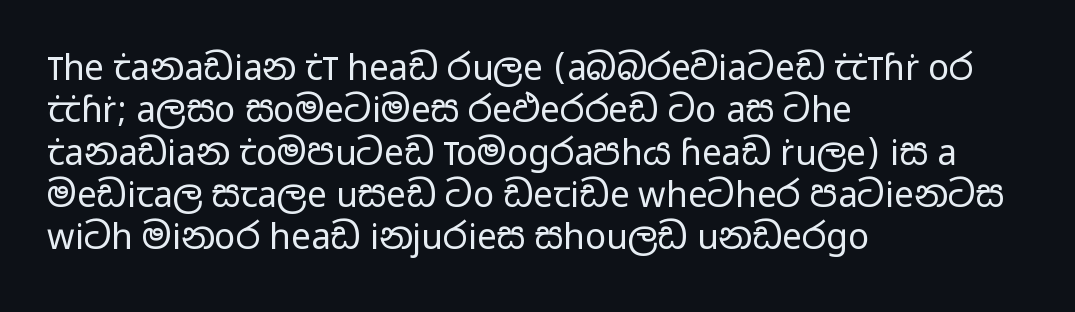
The image shows 35 px regular-weight, wide sans-serif type, upright; set left-aligned, line spacing 1.21x, normal letter spacing, not underlined; low stroke contrast and a medium x-height.
